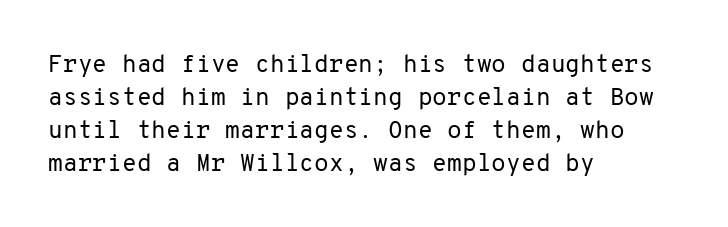
The image shows 24 px text type, upright; set left-aligned, normal line spacing (1.38x), normal letter spacing, not underlined.
